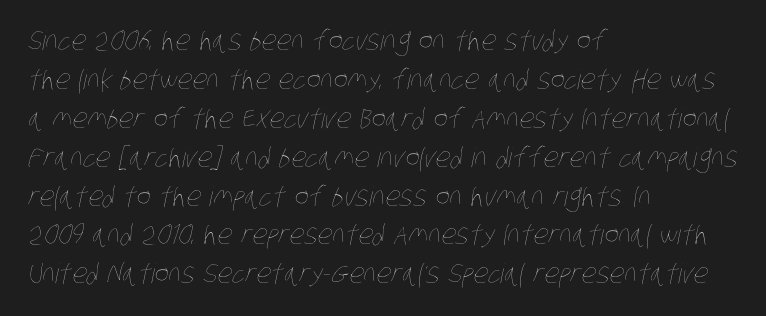
How are the letters spaced? Ordinarily, with no added tracking. Rows of type keep a routine distance in the vertical direction. No extra ink here — the face is not bold. Left-aligned paragraph, ragged on the right. The strip under each line holds only bare page.
